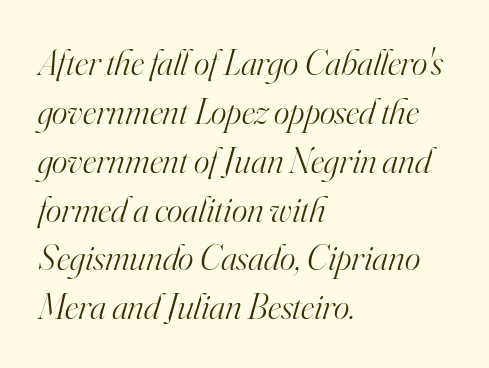
Q: Is the text bold? A: No.
Q: Is the text italic (slanted)? A: Yes, it leans right by about 16 degrees.
Q: Is the typeface a serif or a sans-serif typeface? A: Serif.
Q: Is the text underlined? A: No.
Q: How is the paragraph aligned? A: Left-aligned.
Q: Is the spacing between letters normal or unusually wide? A: Normal.
Q: Is the spacing between lines tight, normal or loose? A: Normal.
Q: Width (condensed, normal, or wide)? A: Normal.
Q: Stroke contrast? A: High.
Q: x-height? A: Small.
Q: Monospaced? A: No.
